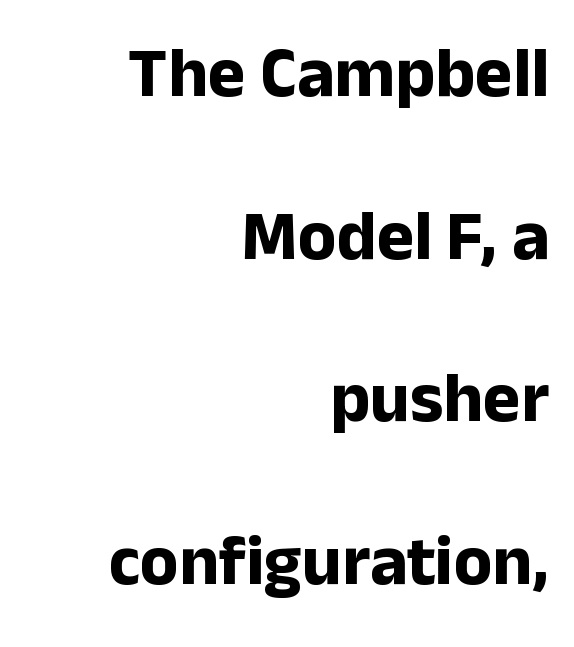
The image shows 71 px bold sans-serif type, upright; set right-aligned, loose line spacing (2.29x), normal letter spacing, not underlined; low stroke contrast and a medium x-height.
